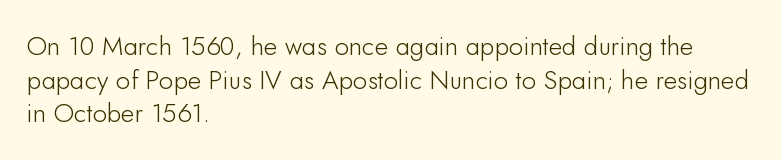
Q: Is the text italic (slanted)? A: No, it is upright.
Q: Is the text underlined? A: No.
Q: How is the paragraph aligned? A: Left-aligned.
Q: Is the spacing between letters normal or unusually wide? A: Normal.
Q: Is the spacing between lines tight, normal or loose? A: Normal.
